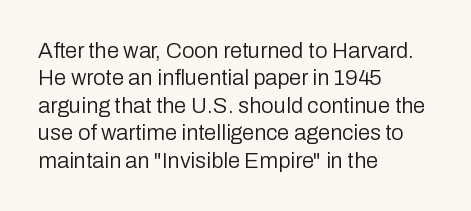
{"italic": "no", "bold": "no", "underline": "no", "align": "left", "line_spacing": "normal", "line_spacing_ratio": 1.25, "letter_spacing": "normal", "letter_spacing_em": 0.0, "glyph_px": 22}
